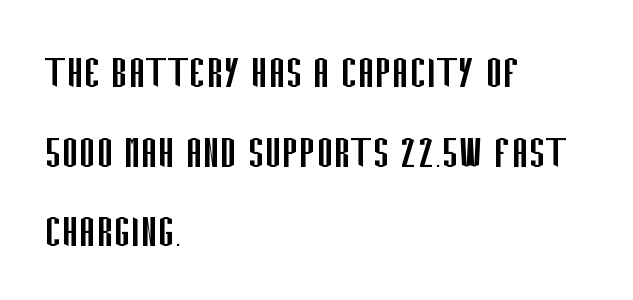
Q: Is the text bold? A: No.
Q: Is the text italic (slanted)? A: No, it is upright.
Q: Is the typeface a serif or a sans-serif typeface? A: Sans-serif.
Q: Is the text underlined? A: No.
Q: How is the paragraph aligned? A: Left-aligned.
Q: Is the spacing between letters normal or unusually wide? A: Normal.
Q: Is the spacing between lines tight, normal or loose? A: Normal.
Q: Width (condensed, normal, or wide)? A: Condensed.
Q: Stroke contrast? A: Low.
Q: x-height? A: Large.
Q: Monospaced? A: No.
